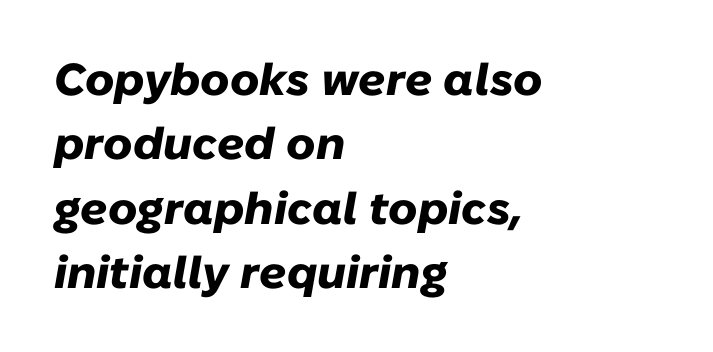
{"italic": "yes", "lean": "right", "slant_degrees": 10, "bold": "yes", "weight": "heavy", "width": "normal", "stroke_contrast": "low", "x_height": "medium", "monospaced": "no", "underline": "no", "align": "left", "line_spacing": "normal", "line_spacing_ratio": 1.43, "letter_spacing": "normal", "letter_spacing_em": 0.0, "glyph_px": 45}
